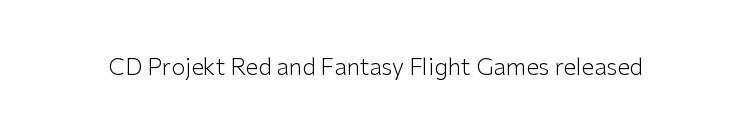
{"italic": "no", "bold": "no", "underline": "no", "letter_spacing": "normal", "letter_spacing_em": 0.0, "glyph_px": 23}
